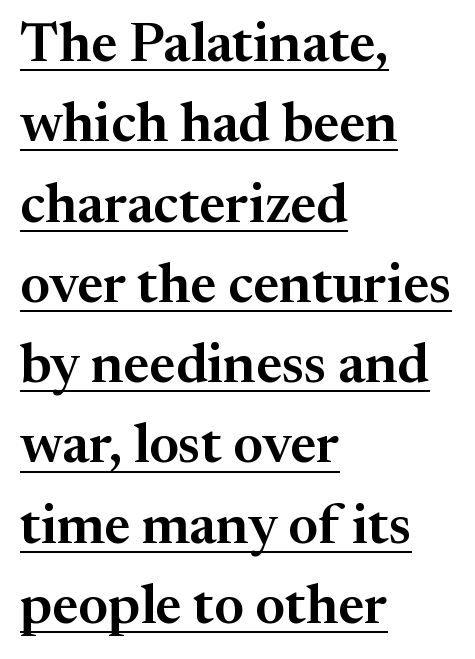
{"serif": "yes", "italic": "no", "width": "normal", "stroke_contrast": "medium", "x_height": "medium", "monospaced": "no", "underline": "yes", "align": "left", "line_spacing": "normal", "line_spacing_ratio": 1.46, "letter_spacing": "normal", "letter_spacing_em": 0.0, "glyph_px": 55}
